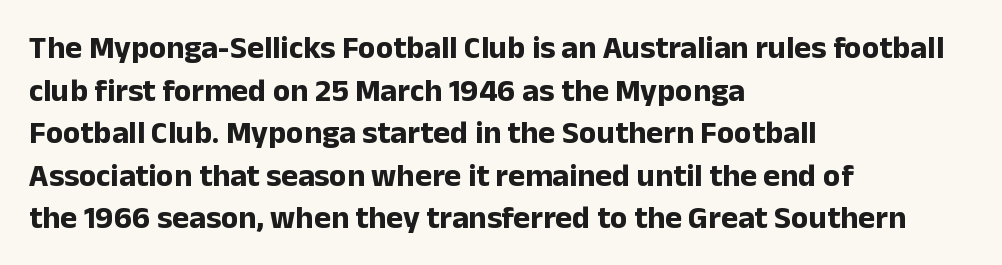
Q: Is the text bold? A: Yes.
Q: Is the text italic (slanted)? A: No, it is upright.
Q: Is the typeface a serif or a sans-serif typeface? A: Sans-serif.
Q: Is the text underlined? A: No.
Q: How is the paragraph aligned? A: Left-aligned.
Q: Is the spacing between letters normal or unusually wide? A: Normal.
Q: Is the spacing between lines tight, normal or loose? A: Normal.
Q: Width (condensed, normal, or wide)? A: Normal.
Q: Stroke contrast? A: Low.
Q: x-height? A: Medium.
Q: Monospaced? A: No.
